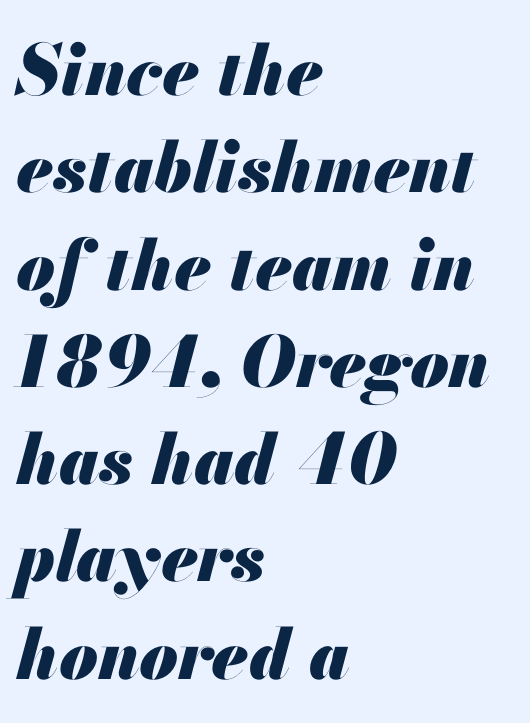
The image shows 70 px heavy type, italic (leaning right); set left-aligned, normal line spacing (1.39x), normal letter spacing, not underlined; medium stroke contrast and a small x-height.
